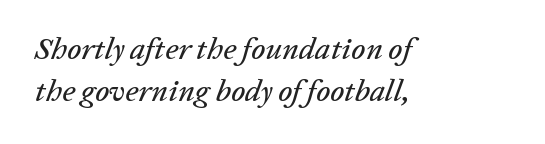
Each row of text sits above clean, open space. Tracking here is standard; glyphs follow each other at the usual distance. Evenly set lines give the paragraph a standard silhouette. A typesetter would call this proportional, since set widths differ per character. The paragraph has a hard left edge and a soft right edge. Looking at the ascenders, they clearly lean.
